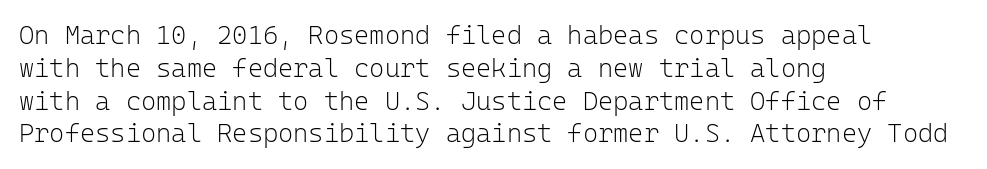
The image shows 26 px text type, upright; set left-aligned, normal line spacing (1.26x), normal letter spacing, not underlined.
